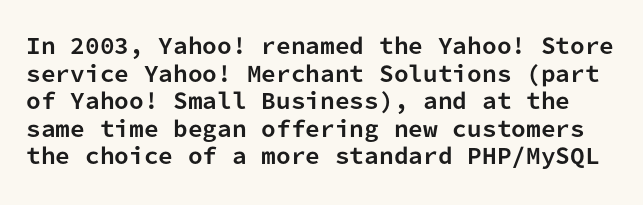
When letters stand straight like this, we call the style roman or upright. The area under the type is left untouched. Bold? Absolutely — the strokes are thick and heavy. Each word holds together tightly as a unit, with standard inter-letter gaps.
